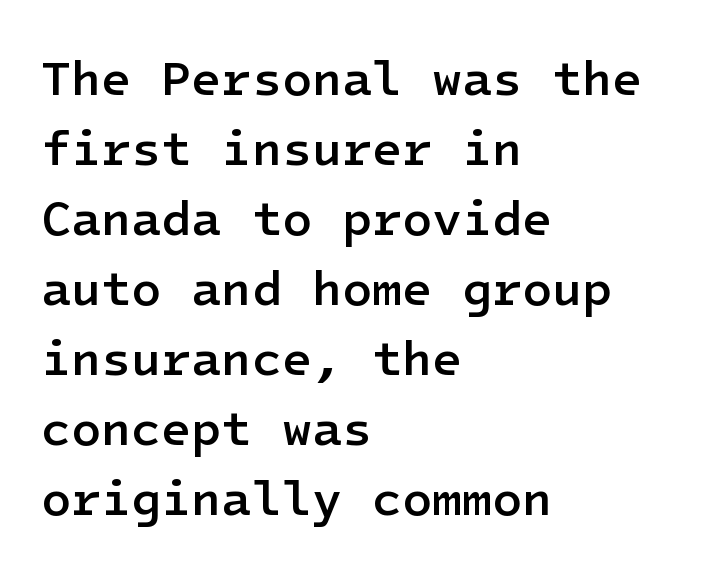
{"serif": "no", "italic": "no", "bold": "semi", "weight": "semibold", "width": "normal", "stroke_contrast": "low", "x_height": "medium", "underline": "no", "align": "left", "line_spacing": "normal", "line_spacing_ratio": 1.43, "letter_spacing": "normal", "letter_spacing_em": 0.0, "glyph_px": 49}
